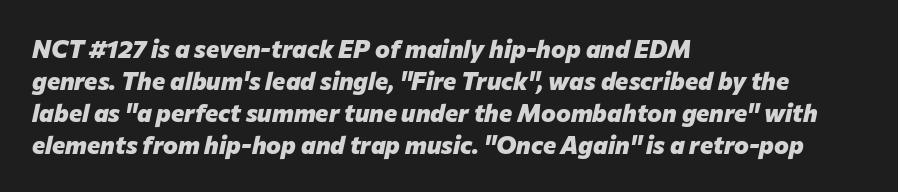
Q: Is the text bold? A: Yes.
Q: Is the text italic (slanted)? A: Yes, it leans right by about 12 degrees.
Q: Is the text underlined? A: No.
Q: How is the paragraph aligned? A: Left-aligned.
Q: Is the spacing between letters normal or unusually wide? A: Normal.
Q: Is the spacing between lines tight, normal or loose? A: Normal.
